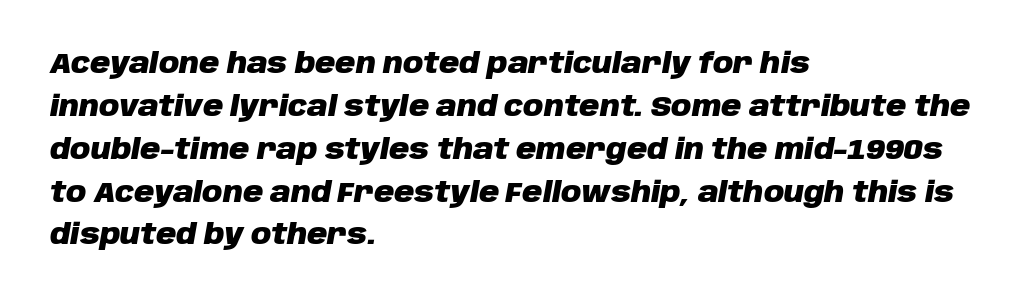
A classic flush-left, rag-right setting is used for this passage. The lines sit at an ordinary, default distance from one another. Type without underlining. Caption: standard tracking, unaltered.
